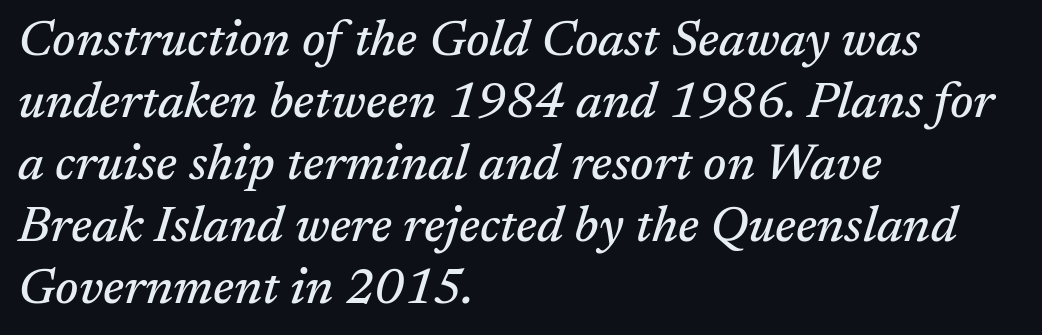
Q: Is the text italic (slanted)? A: Yes, it leans right by about 17 degrees.
Q: Is the typeface a serif or a sans-serif typeface? A: Serif.
Q: Is the text underlined? A: No.
Q: How is the paragraph aligned? A: Left-aligned.
Q: Is the spacing between letters normal or unusually wide? A: Normal.
Q: Width (condensed, normal, or wide)? A: Normal.
Q: Stroke contrast? A: Medium.
Q: x-height? A: Medium.
Q: Monospaced? A: No.
